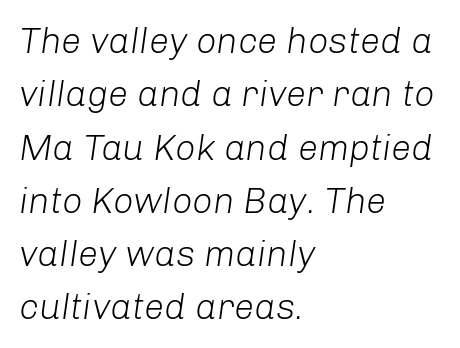
The image shows 36 px light type, italic (leaning right); set left-aligned, normal line spacing (1.48x), normal letter spacing, not underlined; low stroke contrast and a medium x-height.
